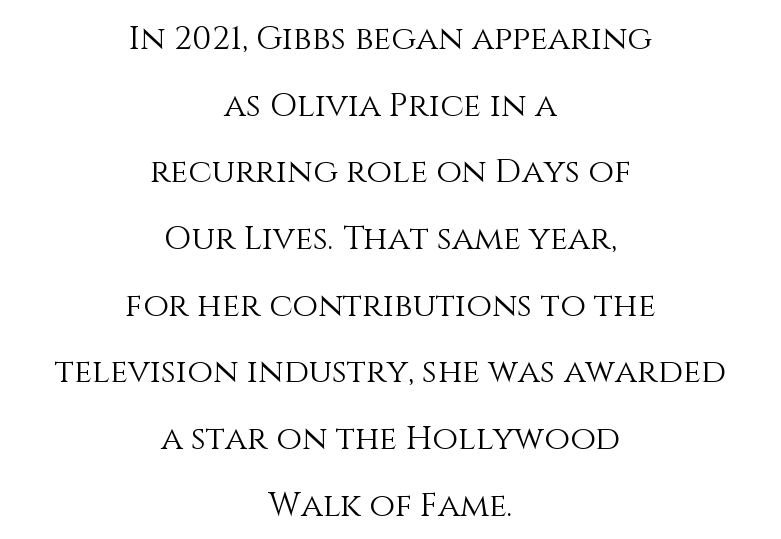
{"italic": "no", "bold": "no", "weight": "light", "width": "normal", "stroke_contrast": "medium", "x_height": "large", "monospaced": "no", "underline": "no", "align": "center", "line_spacing": "loose", "line_spacing_ratio": 2.02, "letter_spacing": "normal", "letter_spacing_em": 0.0, "glyph_px": 33}
